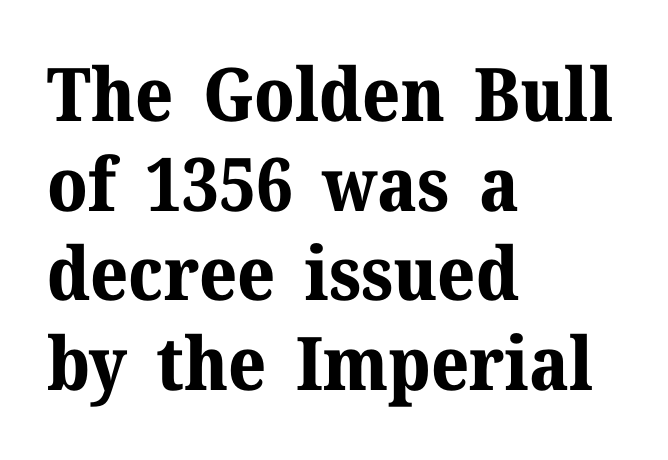
{"serif": "yes", "italic": "no", "bold": "yes", "weight": "bold", "width": "normal", "stroke_contrast": "medium", "x_height": "medium", "monospaced": "no", "underline": "no", "align": "left", "line_spacing_ratio": 1.21, "letter_spacing": "normal", "letter_spacing_em": 0.0, "glyph_px": 74}
